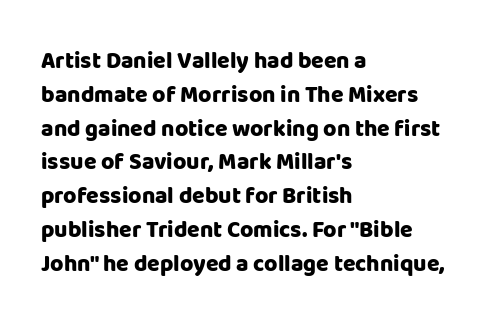
Bold? Absolutely — the strokes are thick and heavy. The setting favours the left margin, as ordinary paragraphs usually do. The font's upright variant was chosen for this text. A bare baseline throughout the passage. Vertical spacing — default.
